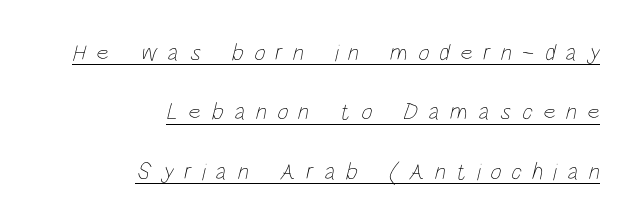
Q: Is the text bold? A: No.
Q: Is the text underlined? A: Yes.
Q: How is the paragraph aligned? A: Right-aligned.
Q: Is the spacing between letters normal or unusually wide? A: Unusually wide.
Q: Is the spacing between lines tight, normal or loose? A: Loose.
